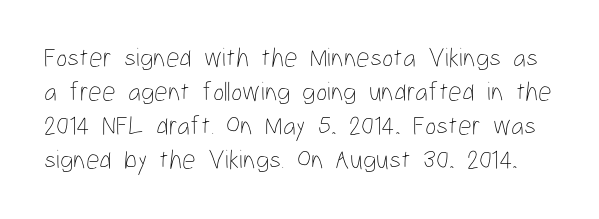
The image shows 27 px text type, upright; set normal line spacing (1.26x), normal letter spacing, not underlined.
